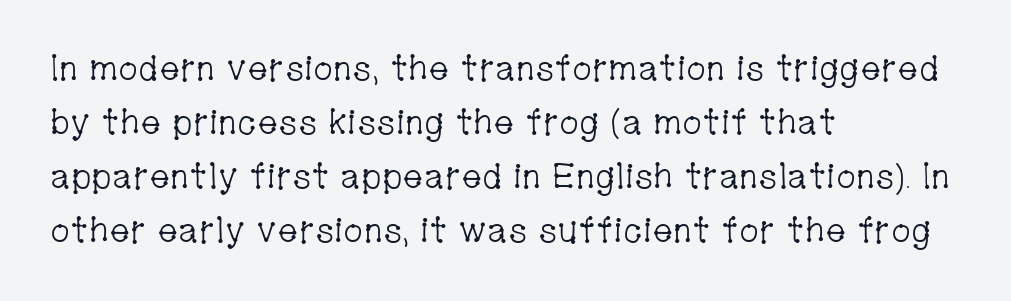
The image shows 35 px light, condensed serif type, upright; set left-aligned, normal line spacing (1.54x), normal letter spacing, not underlined; low stroke contrast and a medium x-height.
